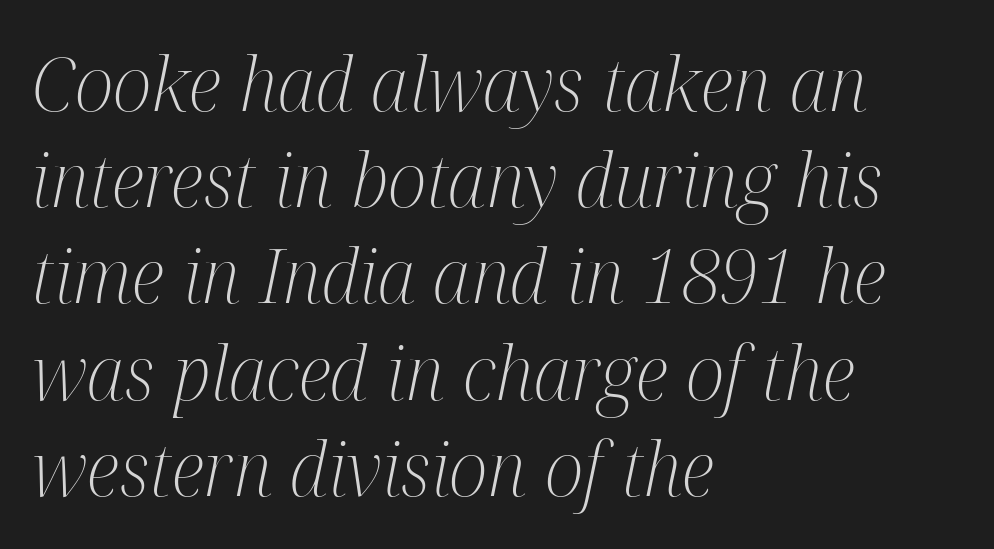
The image shows 74 px light, condensed serif type, italic (leaning right); set left-aligned, normal line spacing (1.3x), normal letter spacing, not underlined; medium stroke contrast and a medium x-height.
